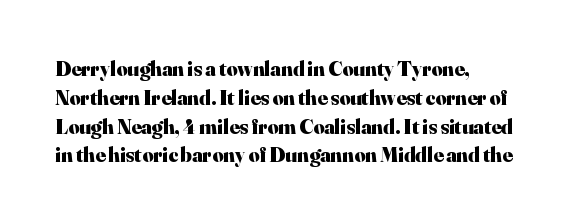
Leftover space on each line is placed entirely after the last word. The baseline area is clear. Tracking value appears to be zero — textbook default spacing. Is the type bold? Yes — the strokes are clearly thick and heavy.
